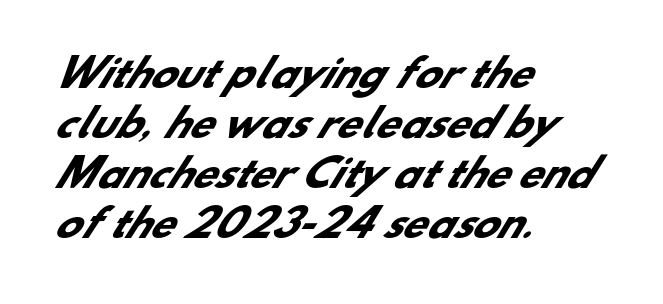
Q: Is the text bold? A: Yes.
Q: Is the typeface a serif or a sans-serif typeface? A: Sans-serif.
Q: Is the text underlined? A: No.
Q: How is the paragraph aligned? A: Left-aligned.
Q: Is the spacing between letters normal or unusually wide? A: Normal.
Q: Is the spacing between lines tight, normal or loose? A: Normal.
Q: Width (condensed, normal, or wide)? A: Normal.
Q: Stroke contrast? A: Low.
Q: x-height? A: Small.
Q: Monospaced? A: No.
